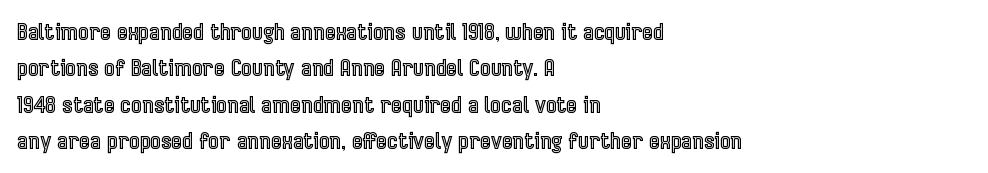
{"italic": "no", "underline": "no", "align": "left", "line_spacing": "normal", "line_spacing_ratio": 1.58, "letter_spacing": "normal", "letter_spacing_em": 0.0, "glyph_px": 23}
